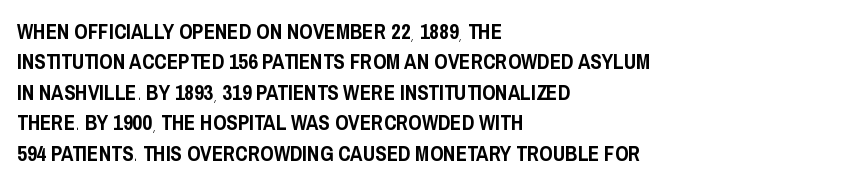
Q: Is the text italic (slanted)? A: No, it is upright.
Q: Is the text underlined? A: No.
Q: How is the paragraph aligned? A: Left-aligned.
Q: Is the spacing between letters normal or unusually wide? A: Normal.
Q: Is the spacing between lines tight, normal or loose? A: Normal.
